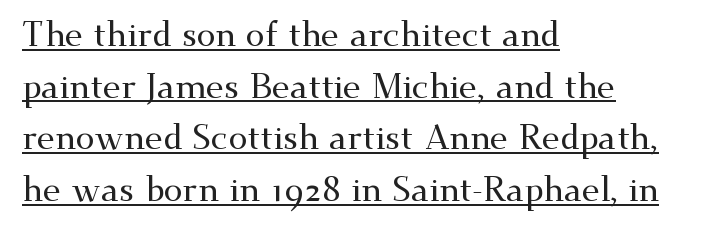
{"serif": "yes", "italic": "no", "width": "wide", "stroke_contrast": "medium", "x_height": "small", "monospaced": "no", "underline": "yes", "align": "left", "line_spacing": "normal", "line_spacing_ratio": 1.52, "letter_spacing": "normal", "letter_spacing_em": 0.0, "glyph_px": 34}
